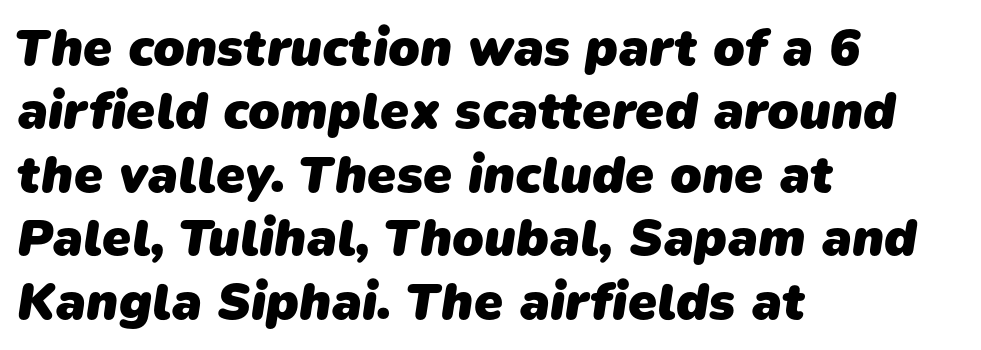
The image shows 52 px heavy sans-serif type; set left-aligned, line spacing 1.22x, normal letter spacing, not underlined; low stroke contrast and a medium x-height.
